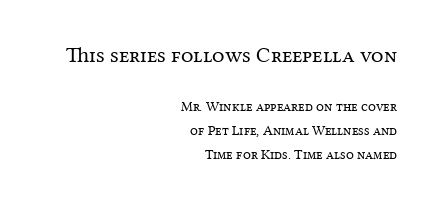
{"italic": "no", "bold": "no", "underline": "no", "align": "right", "line_spacing_ratio": 1.73, "letter_spacing": "normal", "letter_spacing_em": 0.0, "larger_block": "first", "size_ratio": 1.57, "glyph_px": 22}
